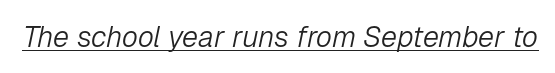
Q: Is the text bold? A: No.
Q: Is the text italic (slanted)? A: Yes, it leans right by about 12 degrees.
Q: Is the text underlined? A: Yes.
Q: Is the spacing between letters normal or unusually wide? A: Normal.
Q: Width (condensed, normal, or wide)? A: Normal.
Q: Stroke contrast? A: Low.
Q: x-height? A: Medium.
Q: Monospaced? A: No.
